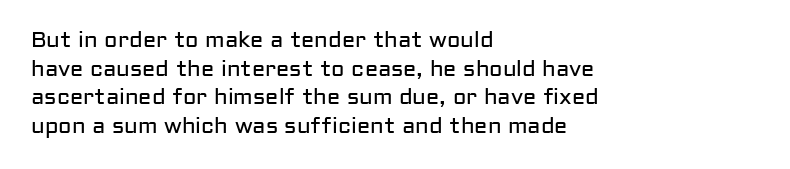
The image shows 22 px text type, upright; set left-aligned, normal line spacing (1.3x), normal letter spacing, not underlined.
